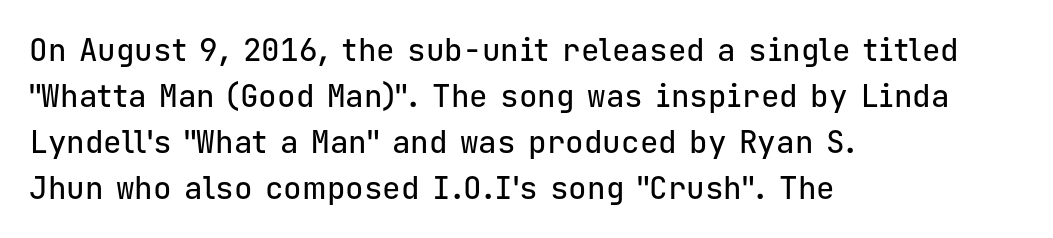
The image shows 31 px sans-serif type, upright, monospaced; set left-aligned, normal line spacing (1.48x), normal letter spacing, not underlined; low stroke contrast and a medium x-height.
